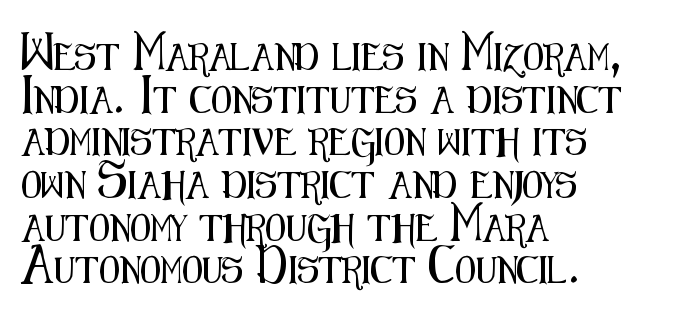
The words here are not underlined. Upright lettering throughout. This rendering leaves character spacing at its baseline value. These lines stack with their left ends in a neat column. Vertical spacing — default.
